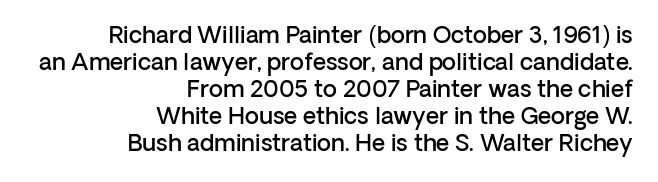
{"italic": "no", "bold": "semi", "underline": "no", "align": "right", "line_spacing_ratio": 1.17, "letter_spacing": "normal", "letter_spacing_em": 0.0, "glyph_px": 23}
